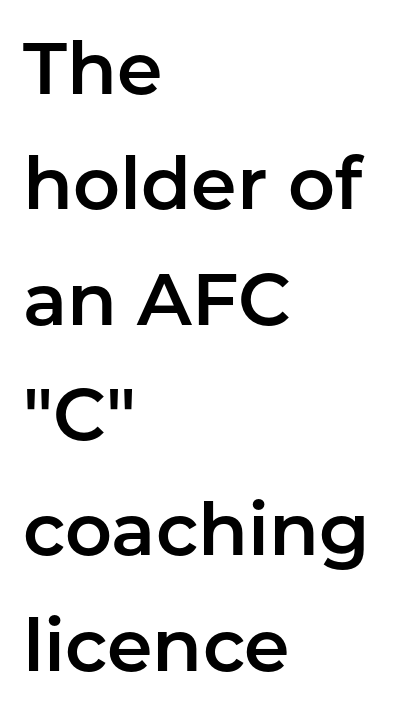
The image shows 73 px sans-serif type, upright; set left-aligned, normal line spacing (1.58x), normal letter spacing, not underlined; low stroke contrast and a medium x-height.
